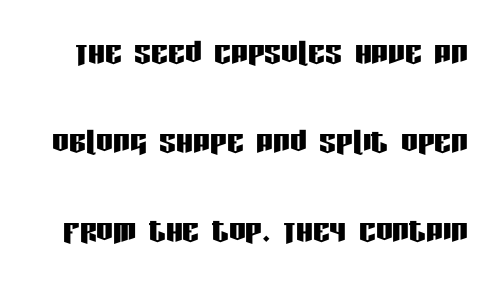
{"serif": "no", "italic": "no", "width": "condensed", "stroke_contrast": "low", "x_height": "large", "monospaced": "no", "underline": "no", "line_spacing": "loose", "line_spacing_ratio": 2.12, "letter_spacing": "normal", "letter_spacing_em": 0.0, "glyph_px": 42}
